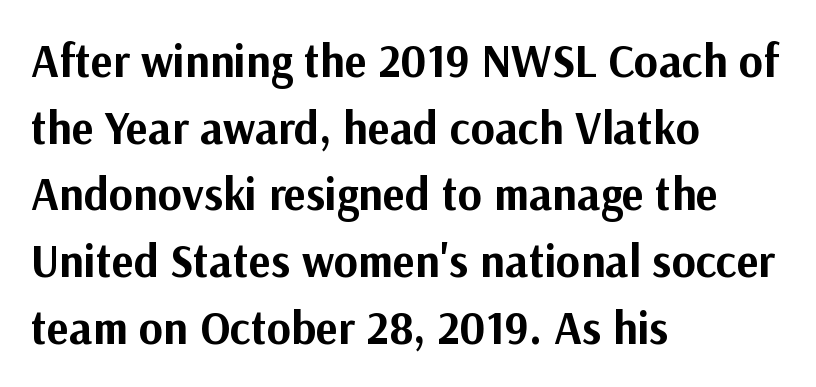
The image shows 46 px bold sans-serif type, upright; set left-aligned, normal line spacing (1.45x), normal letter spacing, not underlined; medium stroke contrast and a medium x-height.
